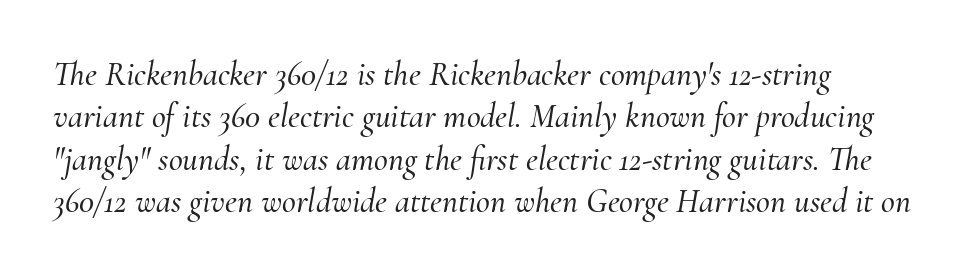
{"serif": "yes", "italic": "yes", "lean": "right", "slant_degrees": 10, "width": "normal", "stroke_contrast": "medium", "x_height": "small", "monospaced": "no", "underline": "no", "line_spacing": "normal", "line_spacing_ratio": 1.25, "letter_spacing": "normal", "letter_spacing_em": 0.0, "glyph_px": 34}
